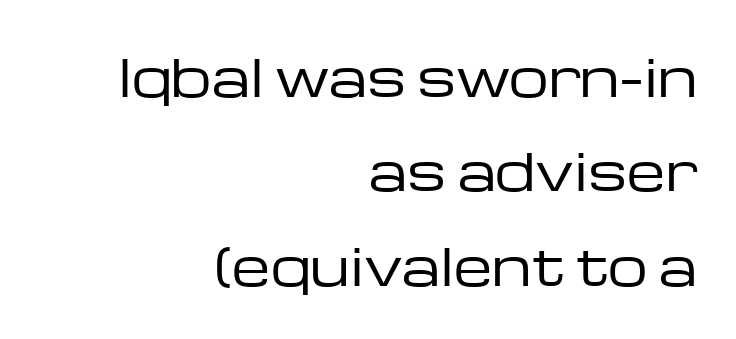
The face used here is proportionally spaced, like ordinary book or web type. Does the type have serifs? No, each stem ends abruptly. The letters sit at their default tracking, neither squeezed nor spread. Compared with a flush-left layout, this one pins lines to the opposite, right side.
